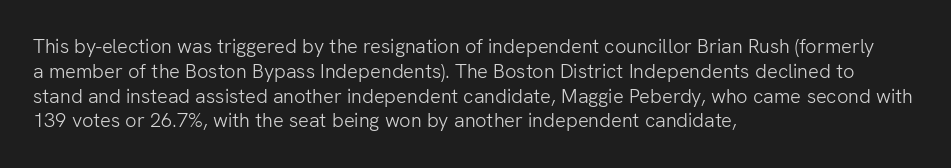
Each stroke keeps to a modest, everyday thickness or less. The type is set solid horizontally, with unmodified tracking. Italic: no, the glyphs are upright roman. In CSS terms this would be text-align: left.
